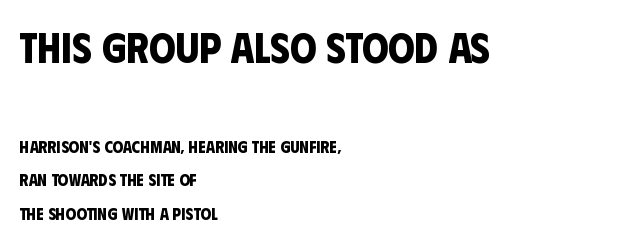
Q: Is the text bold? A: Yes.
Q: Is the typeface a serif or a sans-serif typeface? A: Sans-serif.
Q: Is the text underlined? A: No.
Q: How is the paragraph aligned? A: Left-aligned.
Q: Is the spacing between letters normal or unusually wide? A: Normal.
Q: Is the spacing between lines tight, normal or loose? A: Loose.
Q: Which block of text is set in a larger size, the first (top) or the second (bottom)? A: The first (top) one.
Q: Width (condensed, normal, or wide)? A: Condensed.
Q: Stroke contrast? A: Low.
Q: x-height? A: Large.
Q: Monospaced? A: No.
